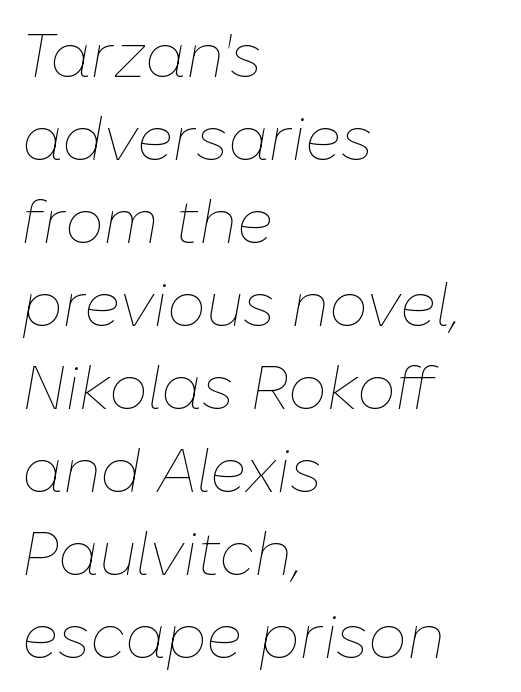
The image shows 61 px thin type, italic (leaning right); set left-aligned, normal line spacing (1.36x), normal letter spacing, not underlined; low stroke contrast and a medium x-height.
